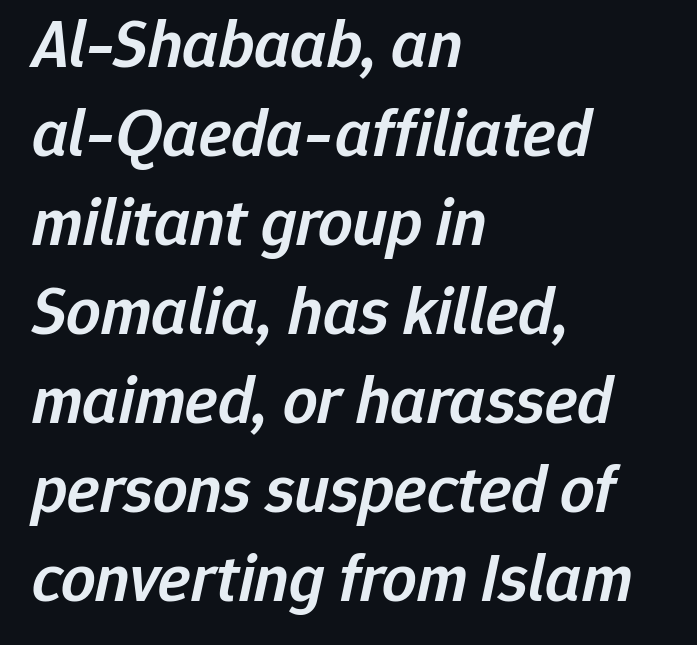
Q: Is the text bold? A: Semi-bold.
Q: Is the text italic (slanted)? A: Yes, it leans right by about 12 degrees.
Q: Is the text underlined? A: No.
Q: How is the paragraph aligned? A: Left-aligned.
Q: Is the spacing between letters normal or unusually wide? A: Normal.
Q: Is the spacing between lines tight, normal or loose? A: Normal.
Q: Width (condensed, normal, or wide)? A: Normal.
Q: Stroke contrast? A: Low.
Q: x-height? A: Medium.
Q: Monospaced? A: No.
